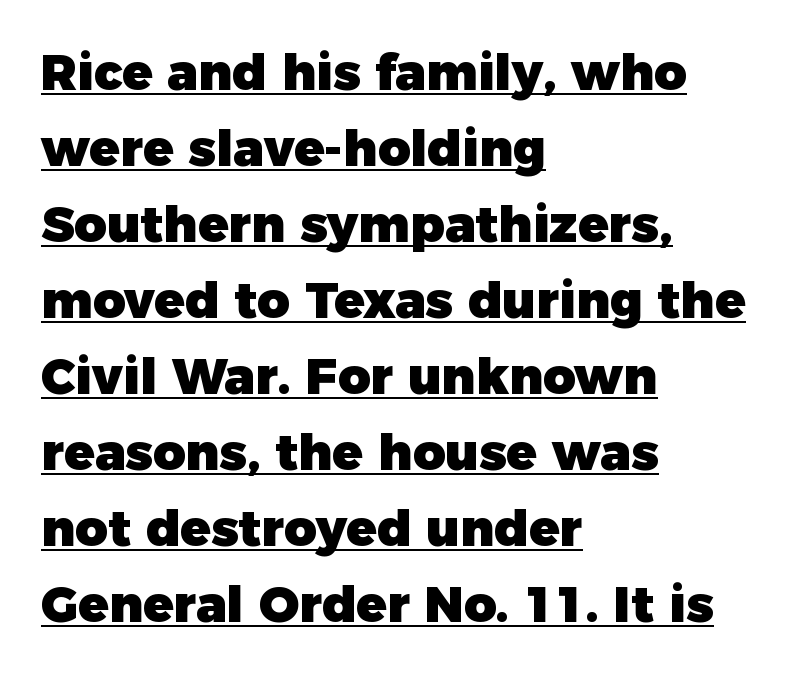
The string is rendered with underlining switched on. If you drew a ruler down the left edge, every line would touch it. Proportional: the letters do not fall into vertical columns. Heft: maximum for text — a bold.
